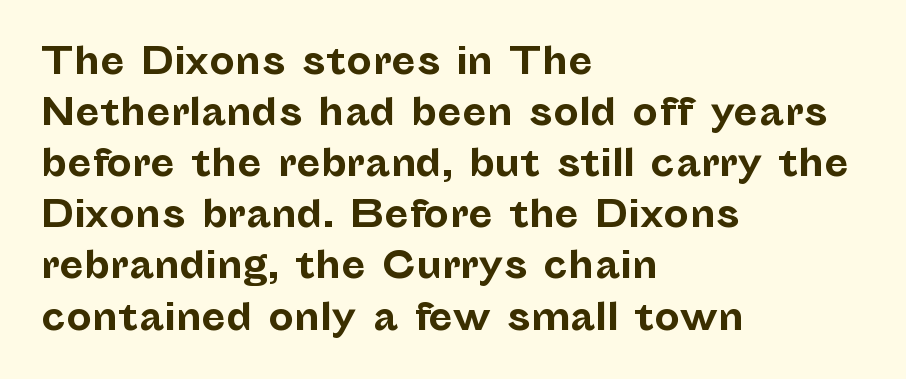
The type family on display is of the sans-serif kind. The rows are spaced the way most documents space them. Check under the words: just untouched page. Caption: multi-line text, flush left, ragged right. These lines are rendered in a variable-pitch font. In terms of posture, this sample is upright.
